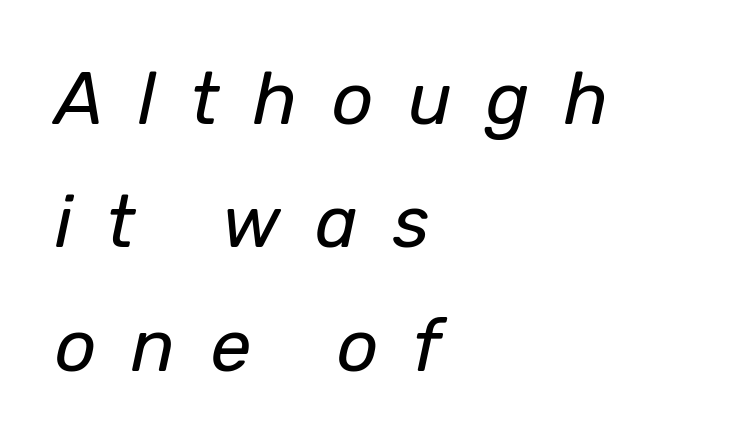
Q: Is the text bold? A: No.
Q: Is the text italic (slanted)? A: Yes, it leans right by about 12 degrees.
Q: Is the text underlined? A: No.
Q: How is the paragraph aligned? A: Left-aligned.
Q: Is the spacing between letters normal or unusually wide? A: Unusually wide.
Q: Is the spacing between lines tight, normal or loose? A: Normal.
Q: Width (condensed, normal, or wide)? A: Normal.
Q: Stroke contrast? A: Low.
Q: x-height? A: Medium.
Q: Monospaced? A: No.
